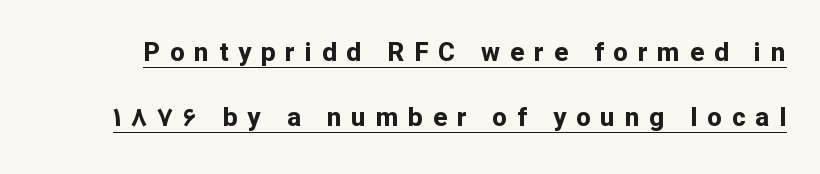
The image shows 26 px bold type, upright; set loose line spacing (2.49x), unusually wide letter spacing (+0.38 em), underlined.
